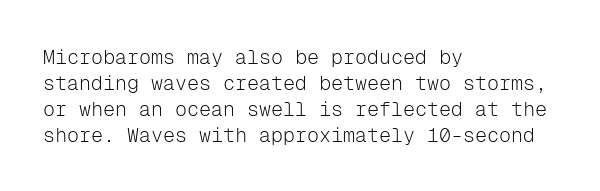
{"italic": "no", "bold": "no", "underline": "no", "align": "left", "line_spacing": "normal", "line_spacing_ratio": 1.3, "letter_spacing": "normal", "letter_spacing_em": 0.0, "glyph_px": 20}
